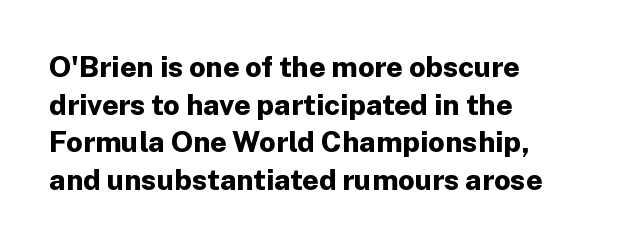
A typesetter would call this proportional, since set widths differ per character. Here the glyphs are tracked normally, forming tight word shapes. Pretty heavy lettering here — definitely bold. Each row of text sits above clean, open space. Nope, no serifs anywhere on these letters.
